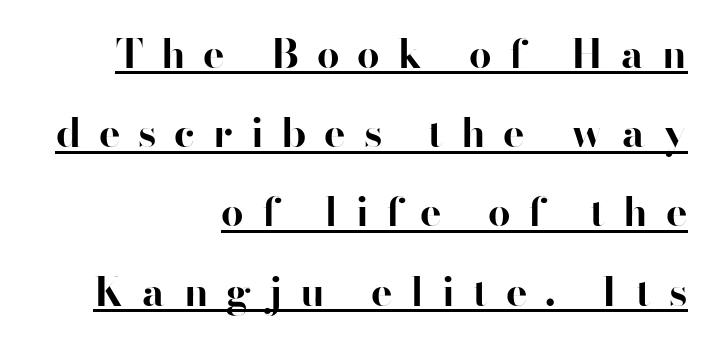
{"serif": "no", "italic": "no", "bold": "yes", "weight": "bold", "width": "normal", "stroke_contrast": "high", "x_height": "small", "monospaced": "no", "underline": "yes", "align": "right", "line_spacing": "loose", "line_spacing_ratio": 1.98, "letter_spacing": "wide", "letter_spacing_em": 0.45, "glyph_px": 40}
